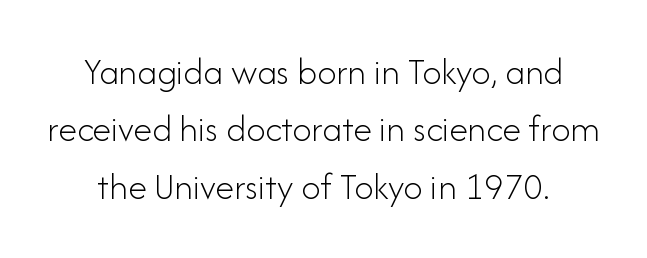
The image shows 38 px light sans-serif type, upright; set normal line spacing (1.51x), normal letter spacing, not underlined; low stroke contrast and a small x-height.
